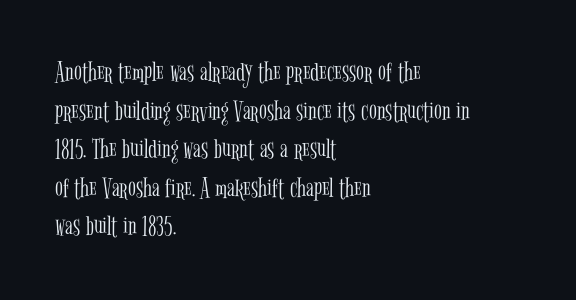
Q: Is the text bold? A: No.
Q: Is the text italic (slanted)? A: No, it is upright.
Q: Is the typeface a serif or a sans-serif typeface? A: Serif.
Q: Is the text underlined? A: No.
Q: How is the paragraph aligned? A: Left-aligned.
Q: Is the spacing between letters normal or unusually wide? A: Normal.
Q: Is the spacing between lines tight, normal or loose? A: Normal.
Q: Width (condensed, normal, or wide)? A: Condensed.
Q: Stroke contrast? A: Low.
Q: x-height? A: Medium.
Q: Monospaced? A: No.
